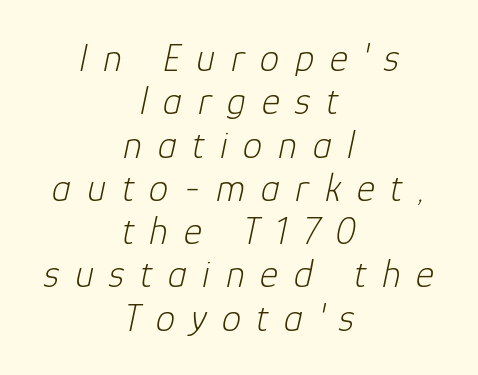
Look at the tracking — it's clearly loosened, letters drifting apart. Where is the straight margin? There isn't one; the lines are centered. No chunkiness to these letters — they're not bold. A bare baseline throughout the passage. Is this a fixed-width face? No — the glyphs have proportional, varying widths.
